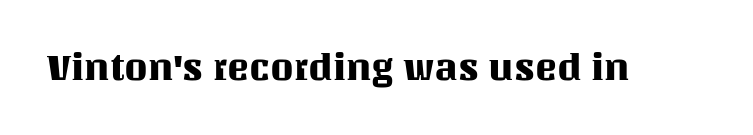
{"italic": "no", "width": "normal", "stroke_contrast": "medium", "x_height": "large", "monospaced": "no", "underline": "no", "letter_spacing": "normal", "letter_spacing_em": 0.0, "glyph_px": 37}
